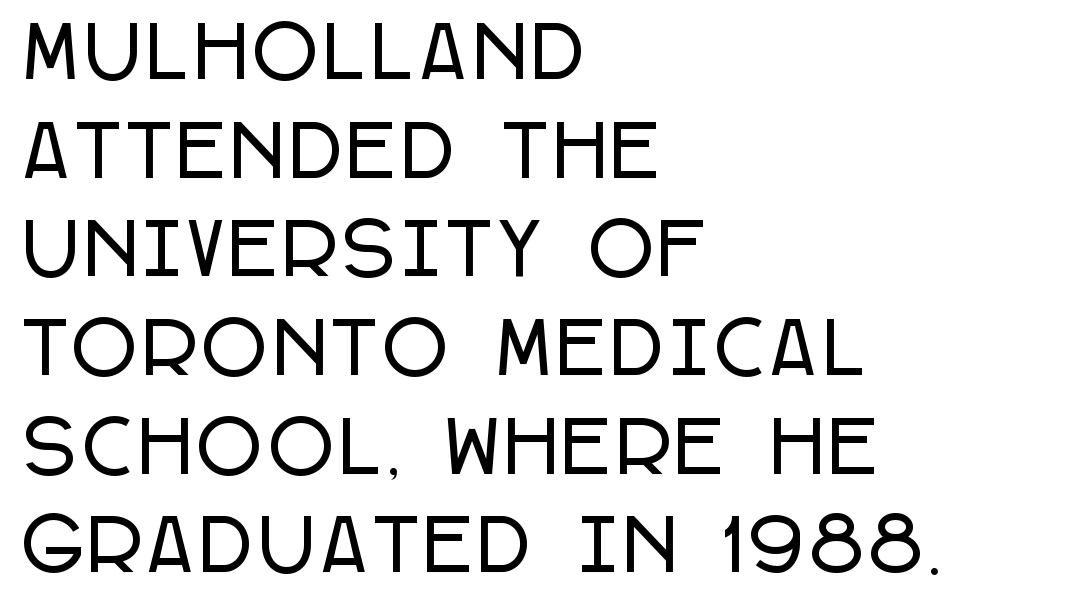
The image shows 70 px condensed sans-serif type, upright; set left-aligned, normal line spacing (1.41x), not underlined; low stroke contrast and a large x-height.
